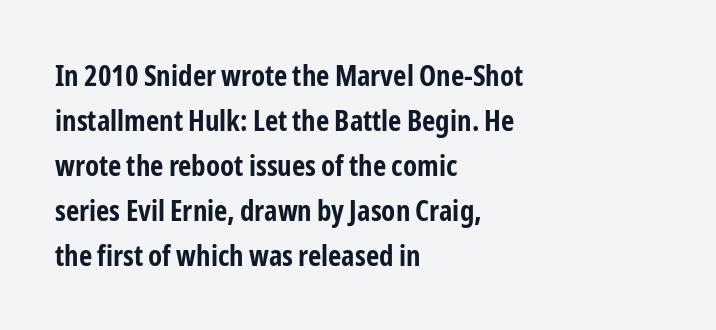
The horizontal fit of the characters is conventional and even. Words float on clear page, feet unadorned. You'd pick this weight for a headline — it's a proper bold. Baseline-to-baseline distance is the conventional proportion of letter height.
